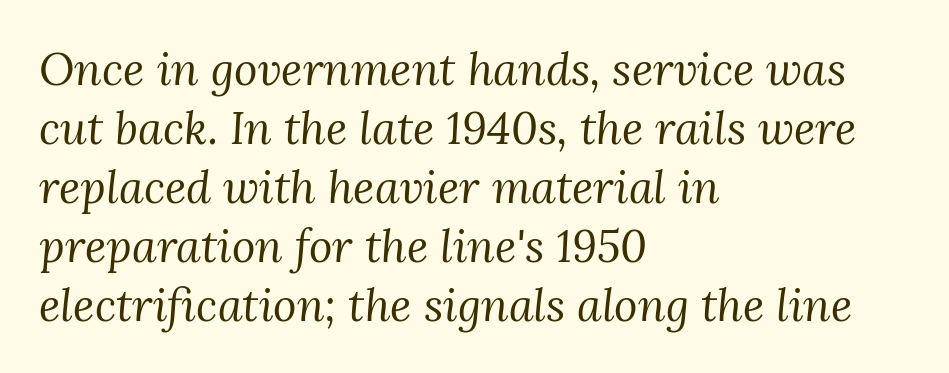
Q: Is the text bold? A: No.
Q: Is the text italic (slanted)? A: Yes, it leans right by about 3 degrees.
Q: Is the typeface a serif or a sans-serif typeface? A: Serif.
Q: Is the text underlined? A: No.
Q: How is the paragraph aligned? A: Left-aligned.
Q: Is the spacing between letters normal or unusually wide? A: Normal.
Q: Is the spacing between lines tight, normal or loose? A: Normal.
Q: Width (condensed, normal, or wide)? A: Normal.
Q: Stroke contrast? A: Medium.
Q: x-height? A: Medium.
Q: Monospaced? A: No.
